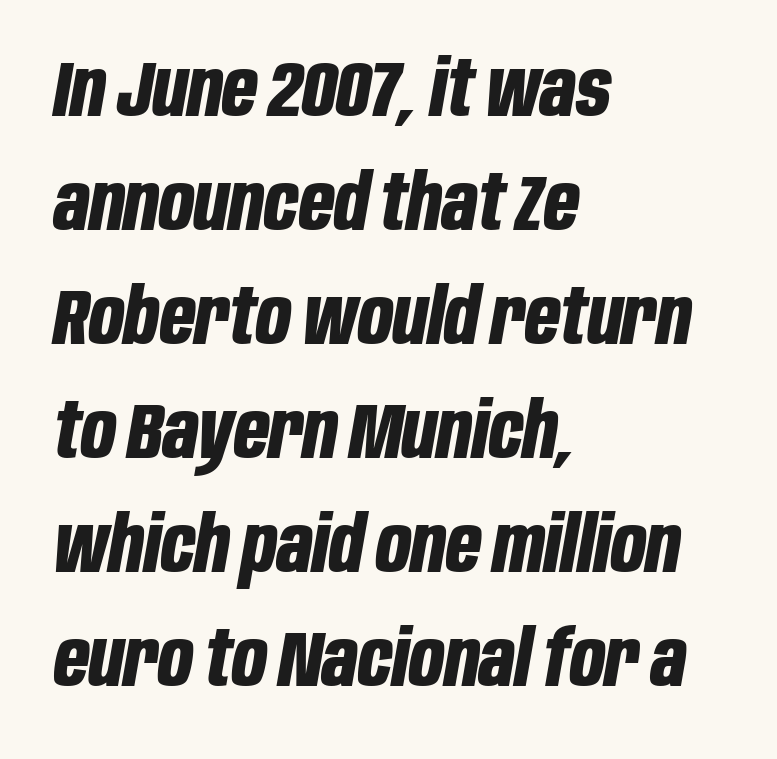
Q: Is the text bold? A: Yes.
Q: Is the text italic (slanted)? A: Yes, it leans right by about 10 degrees.
Q: Is the text underlined? A: No.
Q: How is the paragraph aligned? A: Left-aligned.
Q: Is the spacing between letters normal or unusually wide? A: Normal.
Q: Is the spacing between lines tight, normal or loose? A: Normal.
Q: Width (condensed, normal, or wide)? A: Condensed.
Q: Stroke contrast? A: Low.
Q: x-height? A: Large.
Q: Monospaced? A: No.
